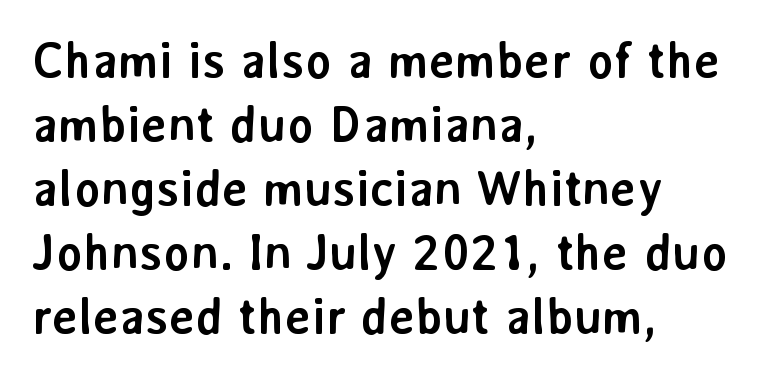
{"serif": "no", "italic": "no", "bold": "yes", "weight": "semibold", "width": "normal", "stroke_contrast": "low", "x_height": "medium", "monospaced": "no", "underline": "no", "align": "left", "line_spacing": "normal", "line_spacing_ratio": 1.28, "letter_spacing": "normal", "letter_spacing_em": 0.0, "glyph_px": 50}
